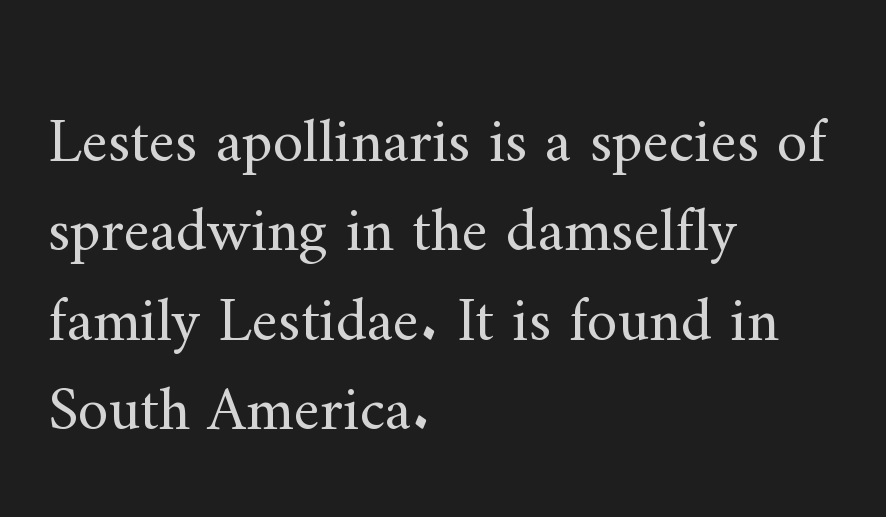
Q: Is the text bold? A: No.
Q: Is the text italic (slanted)? A: No, it is upright.
Q: Is the typeface a serif or a sans-serif typeface? A: Serif.
Q: Is the text underlined? A: No.
Q: How is the paragraph aligned? A: Left-aligned.
Q: Is the spacing between letters normal or unusually wide? A: Normal.
Q: Is the spacing between lines tight, normal or loose? A: Normal.
Q: Width (condensed, normal, or wide)? A: Normal.
Q: Stroke contrast? A: Medium.
Q: x-height? A: Small.
Q: Monospaced? A: No.
